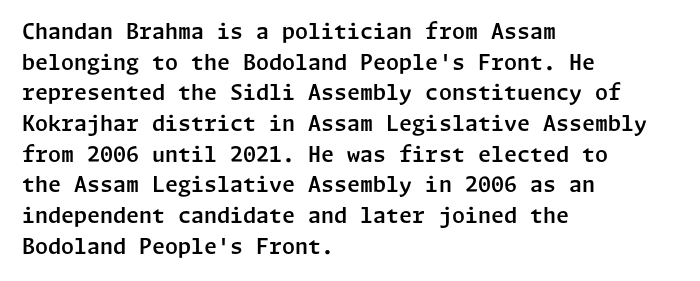
The image shows 21 px text type, upright; set left-aligned, normal line spacing (1.46x), normal letter spacing, not underlined.
